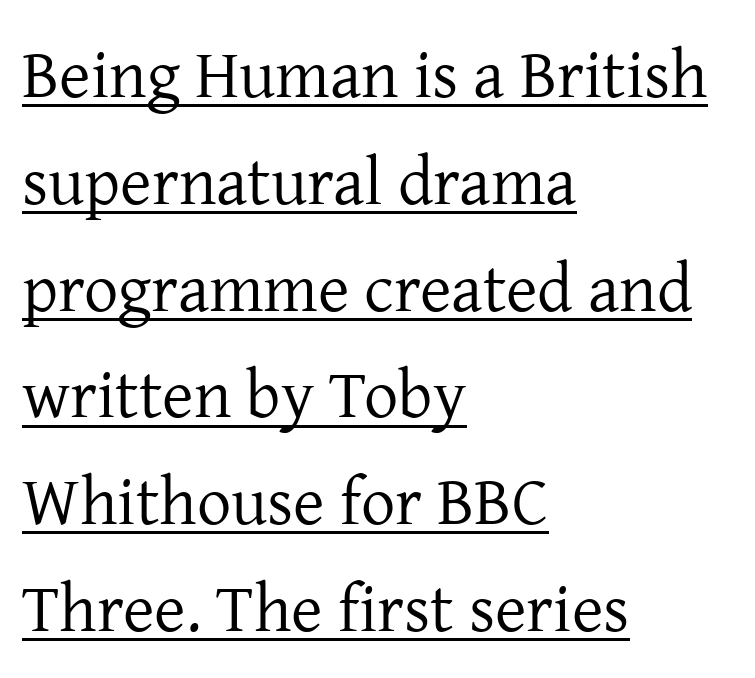
Q: Is the text bold? A: No.
Q: Is the text italic (slanted)? A: No, it is upright.
Q: Is the typeface a serif or a sans-serif typeface? A: Serif.
Q: Is the text underlined? A: Yes.
Q: How is the paragraph aligned? A: Left-aligned.
Q: Is the spacing between letters normal or unusually wide? A: Normal.
Q: Is the spacing between lines tight, normal or loose? A: Normal.
Q: Width (condensed, normal, or wide)? A: Normal.
Q: Stroke contrast? A: Low.
Q: x-height? A: Medium.
Q: Monospaced? A: No.
